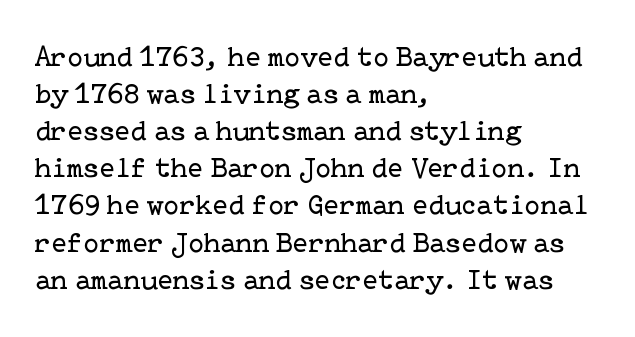
This sample keeps an unexceptional amount of space between lines. The area under the type is left untouched. The typesetting does not lean heavy: it is not bold. These lines keep a tight, regular rhythm from letter to letter. Type style note: has serifs.
